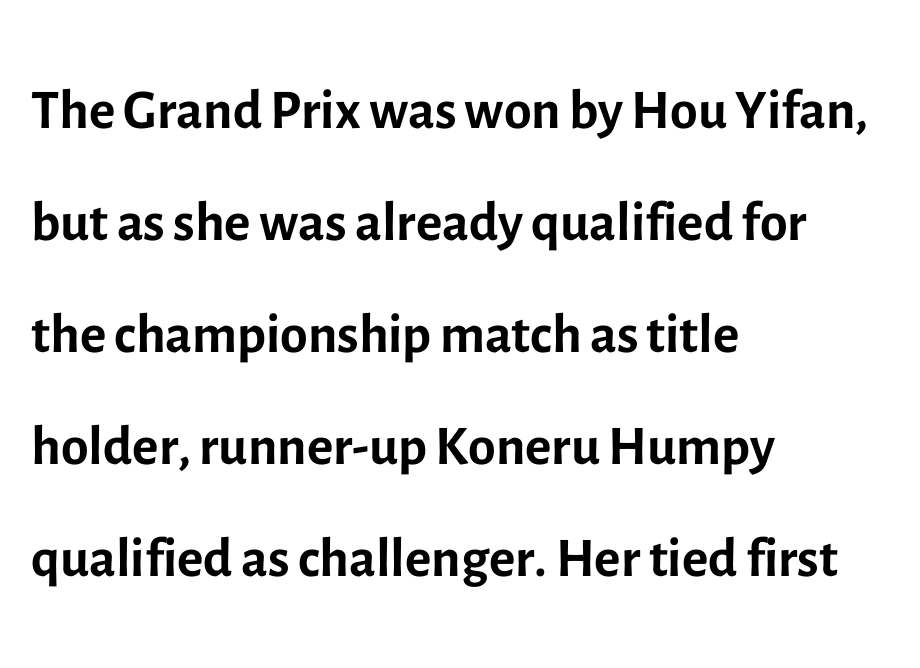
The image shows 80 px regular-weight sans-serif type, upright; set left-aligned, normal line spacing (1.4x), normal letter spacing, not underlined; a medium x-height.
